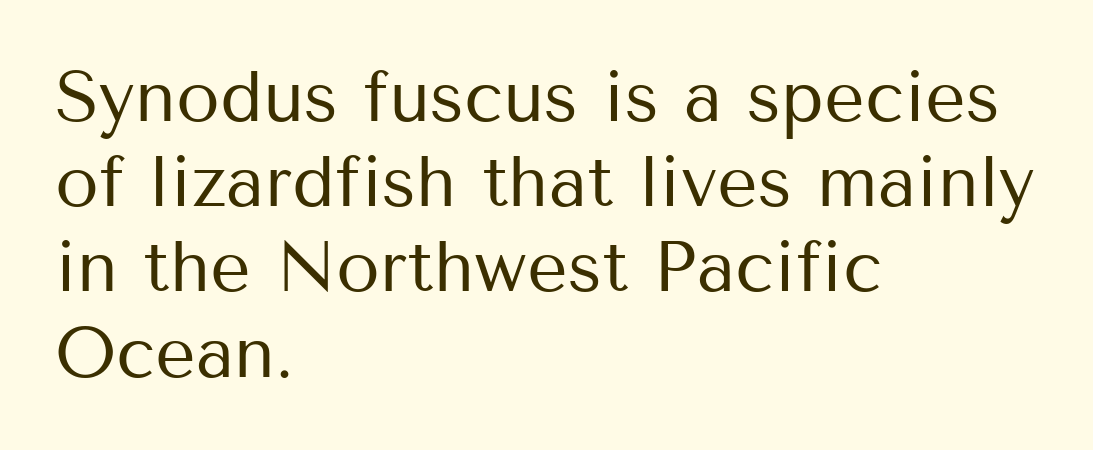
The image shows 71 px regular-weight sans-serif type, upright; set left-aligned, line spacing 1.2x, normal letter spacing, not underlined; medium stroke contrast and a medium x-height.
